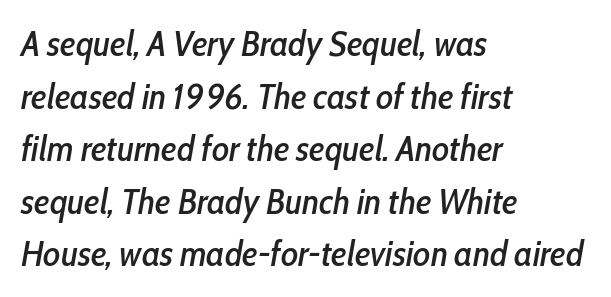
Designer's note — italics engaged. The rendering uses natural spacing where letterforms have individual widths. One glance says typical: line gaps are just what's usual. Only glyphs here, with clear space below each row.
